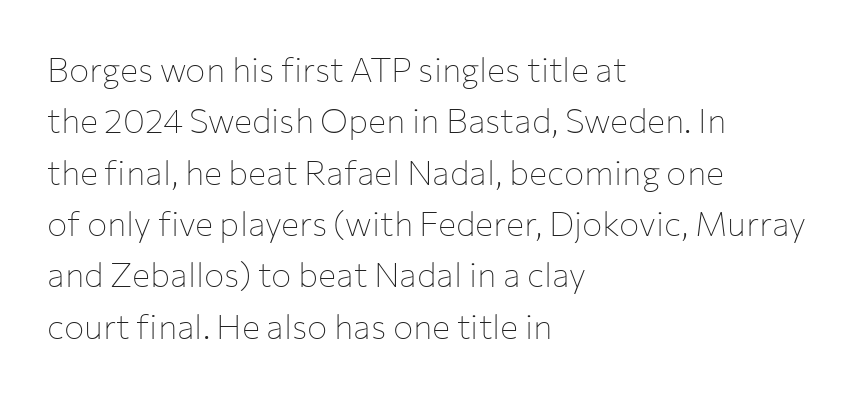
{"serif": "no", "italic": "no", "bold": "no", "weight": "thin", "width": "normal", "stroke_contrast": "low", "x_height": "medium", "monospaced": "no", "underline": "no", "align": "left", "line_spacing": "normal", "line_spacing_ratio": 1.51, "letter_spacing": "normal", "letter_spacing_em": 0.0, "glyph_px": 34}
